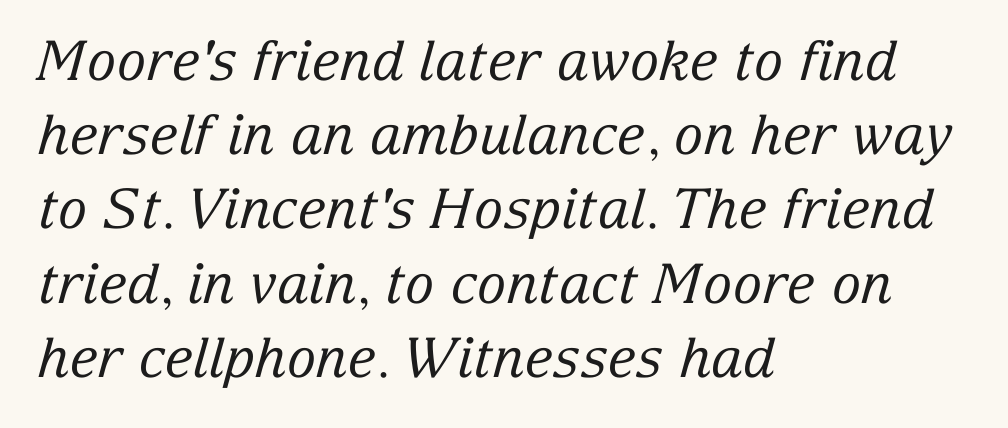
{"serif": "yes", "italic": "yes", "lean": "right", "slant_degrees": 15, "bold": "no", "weight": "regular", "width": "normal", "stroke_contrast": "low", "x_height": "medium", "monospaced": "no", "underline": "no", "align": "left", "line_spacing": "normal", "line_spacing_ratio": 1.35, "letter_spacing": "normal", "letter_spacing_em": 0.0, "glyph_px": 55}
